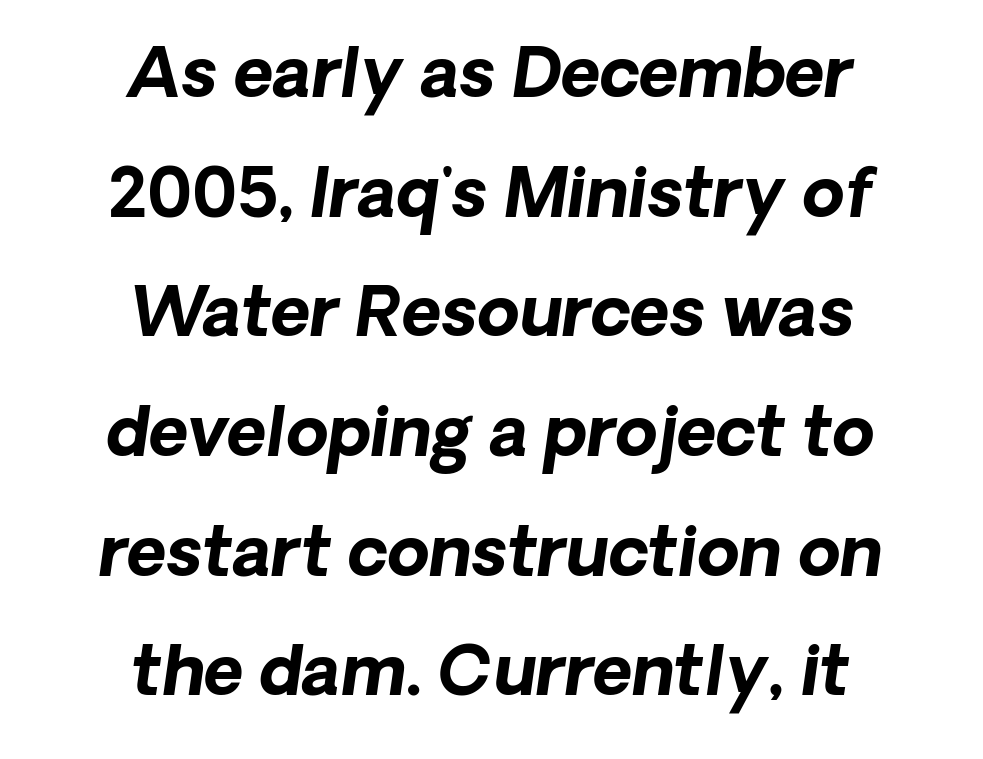
{"serif": "no", "bold": "yes", "weight": "bold", "width": "normal", "stroke_contrast": "low", "x_height": "medium", "monospaced": "no", "underline": "no", "align": "center", "line_spacing_ratio": 1.76, "letter_spacing": "normal", "letter_spacing_em": 0.0, "glyph_px": 68}
